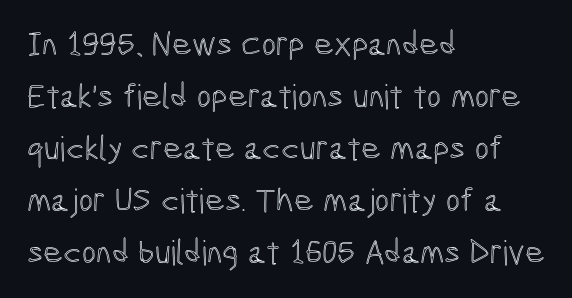
Interline gaps are of average width in this sample. This sample has the flowing, uneven cadence of proportional lettering. In terms of posture, this sample is upright. Nobody drew a line under any word here. Does the copy run flush right? No — it runs flush left.
